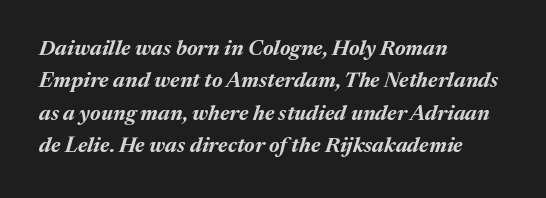
Q: Is the text bold? A: Yes.
Q: Is the text italic (slanted)? A: Yes, it leans right by about 17 degrees.
Q: Is the text underlined? A: No.
Q: How is the paragraph aligned? A: Left-aligned.
Q: Is the spacing between letters normal or unusually wide? A: Normal.
Q: Is the spacing between lines tight, normal or loose? A: Normal.
